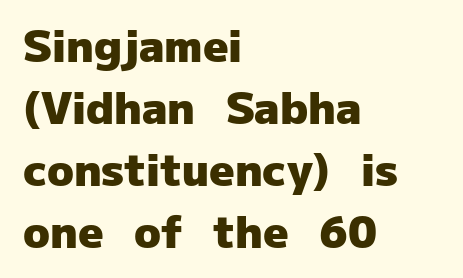
Q: Is the text bold? A: Yes.
Q: Is the text italic (slanted)? A: No, it is upright.
Q: Is the typeface a serif or a sans-serif typeface? A: Sans-serif.
Q: Is the text underlined? A: No.
Q: How is the paragraph aligned? A: Left-aligned.
Q: Is the spacing between letters normal or unusually wide? A: Normal.
Q: Is the spacing between lines tight, normal or loose? A: Normal.
Q: Width (condensed, normal, or wide)? A: Normal.
Q: Stroke contrast? A: Low.
Q: x-height? A: Medium.
Q: Monospaced? A: No.
